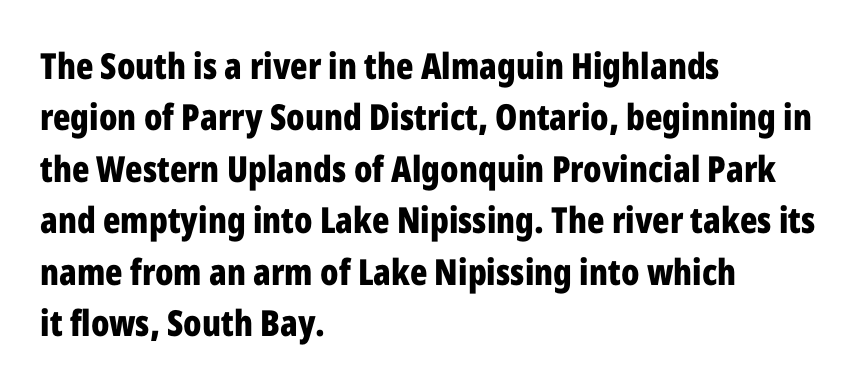
Vertical spacing — default. A clean baseline with only descenders dipping below it. Where is the straight margin? On the left. Note the varied advance widths — an 'i' is clearly narrower than an 'm'. If you drew a line through each stem, it would be perfectly vertical. Is this a sans? Yes — the strokes have no serifs.
